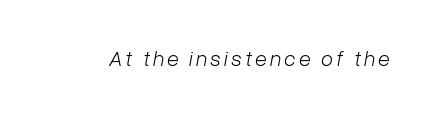
Q: Is the text bold? A: No.
Q: Is the text italic (slanted)? A: Yes, it leans right by about 10 degrees.
Q: Is the text underlined? A: No.
